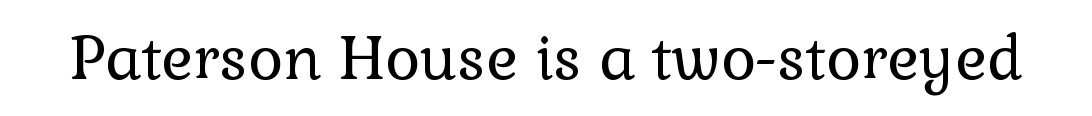
The image shows 60 px regular-weight serif type, upright; set normal letter spacing, not underlined; low stroke contrast and a medium x-height.
